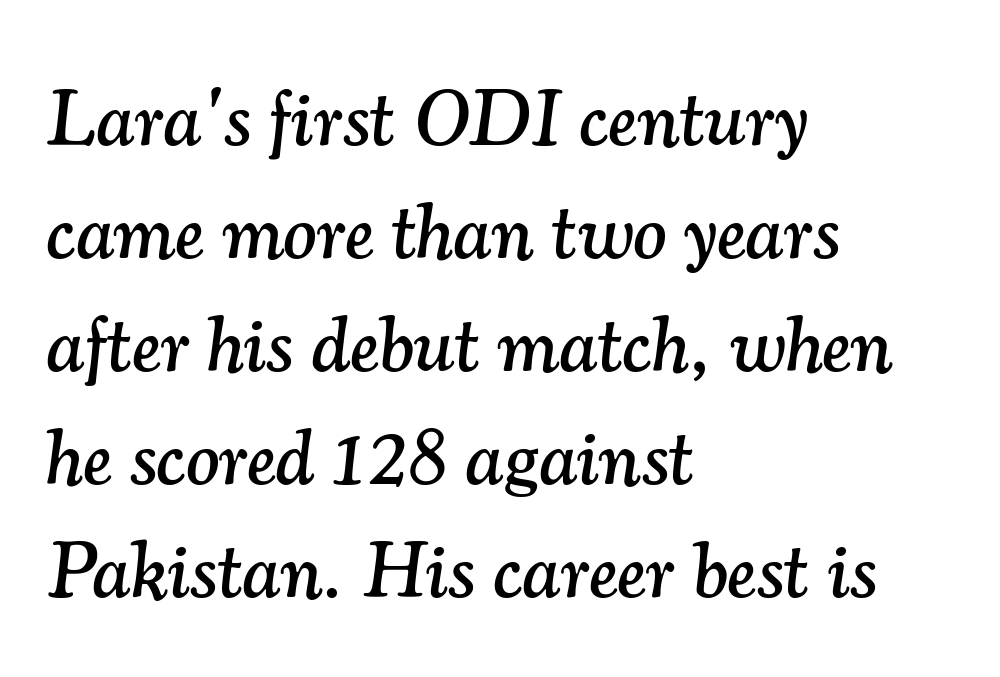
Spacing between characters is what you'd get straight out of the box. A student would call this left alignment; a typographer would say flush left, rag right. A typesetter would call this proportional, since set widths differ per character. The face used here has a pronounced slope to its letters. Old-style or modern, the face here clearly has serifs. The zone under the glyphs is completely vacant.
